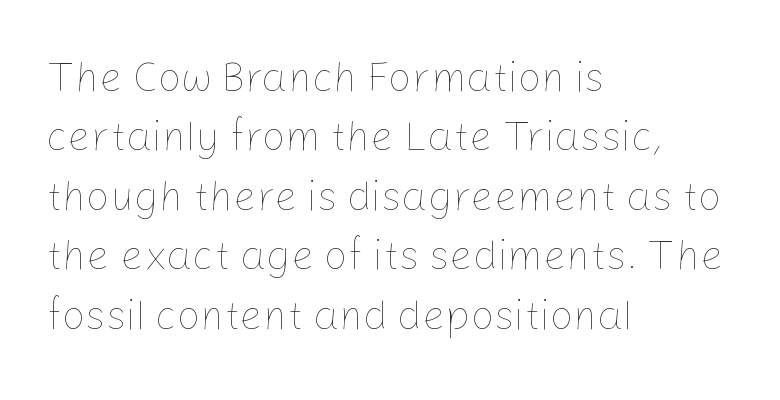
Q: Is the text bold? A: No.
Q: Is the text italic (slanted)? A: No, it is upright.
Q: Is the text underlined? A: No.
Q: How is the paragraph aligned? A: Left-aligned.
Q: Is the spacing between letters normal or unusually wide? A: Normal.
Q: Is the spacing between lines tight, normal or loose? A: Normal.
Q: Width (condensed, normal, or wide)? A: Normal.
Q: Stroke contrast? A: Low.
Q: x-height? A: Medium.
Q: Monospaced? A: No.
